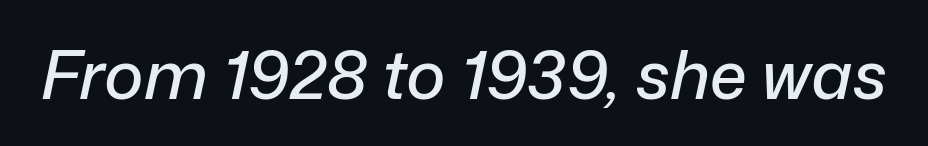
The face used here has a pronounced slope to its letters. The tracking reads as untouched default to a designer's eye. The area under the type is left untouched. The letters advance in unequal steps, a hallmark of proportional type.
